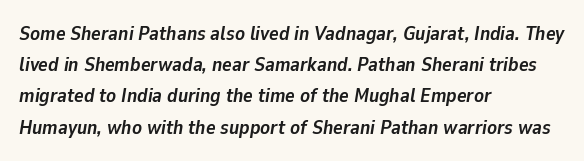
{"italic": "yes", "lean": "right", "slant_degrees": 9, "bold": "yes", "underline": "no", "align": "left", "line_spacing": "normal", "line_spacing_ratio": 1.56, "letter_spacing": "normal", "letter_spacing_em": 0.0, "glyph_px": 20}
